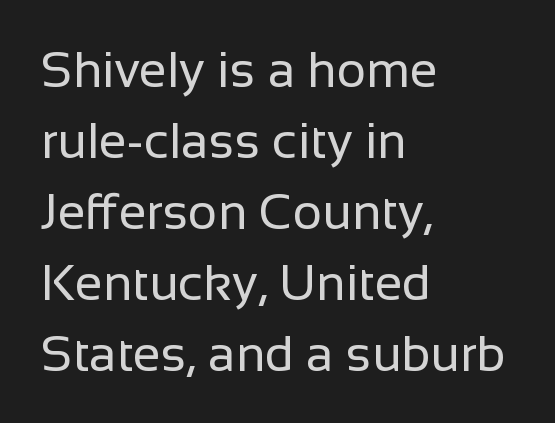
{"serif": "no", "italic": "no", "bold": "no", "weight": "regular", "width": "normal", "stroke_contrast": "low", "x_height": "medium", "monospaced": "no", "underline": "no", "align": "left", "line_spacing": "normal", "line_spacing_ratio": 1.42, "letter_spacing": "normal", "letter_spacing_em": 0.0, "glyph_px": 50}
